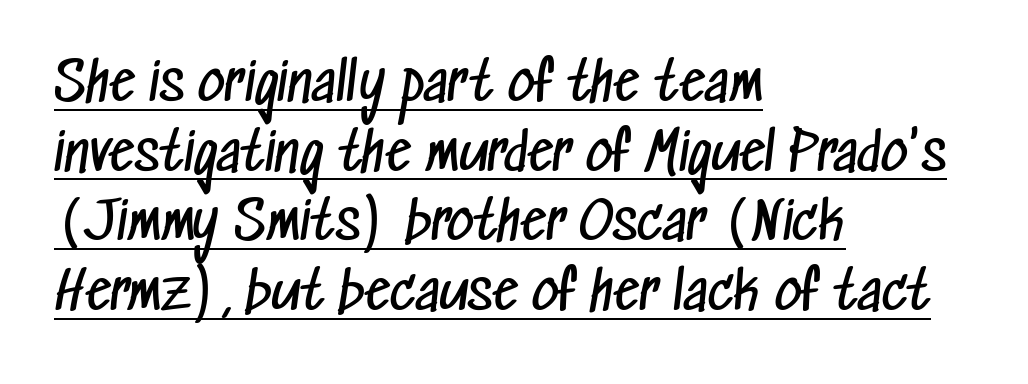
The image shows 52 px regular-weight, condensed sans-serif type; set left-aligned, normal line spacing (1.34x), normal letter spacing, underlined; low stroke contrast and a medium x-height.
